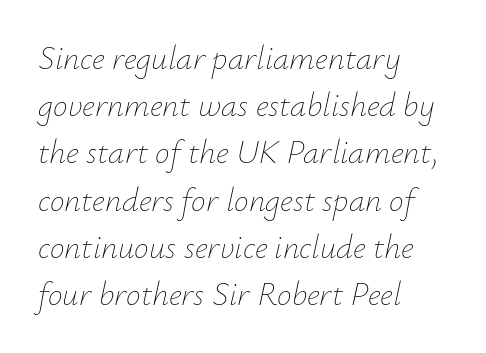
{"italic": "yes", "lean": "right", "slant_degrees": 12, "bold": "no", "weight": "thin", "width": "normal", "stroke_contrast": "low", "x_height": "small", "monospaced": "no", "underline": "no", "align": "left", "line_spacing": "normal", "line_spacing_ratio": 1.43, "letter_spacing": "normal", "letter_spacing_em": 0.0, "glyph_px": 33}
